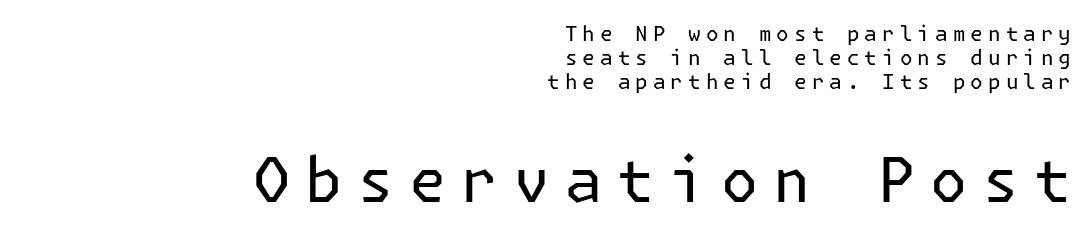
Q: Is the text bold? A: No.
Q: Is the text italic (slanted)? A: No, it is upright.
Q: Is the typeface a serif or a sans-serif typeface? A: Sans-serif.
Q: Is the text underlined? A: No.
Q: How is the paragraph aligned? A: Right-aligned.
Q: Is the spacing between letters normal or unusually wide? A: Unusually wide.
Q: Is the spacing between lines tight, normal or loose? A: Tight.
Q: Which block of text is set in a larger size, the first (top) or the second (bottom)? A: The second (bottom) one.
Q: Width (condensed, normal, or wide)? A: Normal.
Q: Stroke contrast? A: Low.
Q: x-height? A: Medium.
